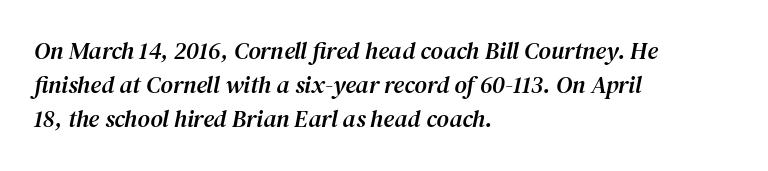
Q: Is the text italic (slanted)? A: Yes, it leans right by about 12 degrees.
Q: Is the text underlined? A: No.
Q: How is the paragraph aligned? A: Left-aligned.
Q: Is the spacing between letters normal or unusually wide? A: Normal.
Q: Is the spacing between lines tight, normal or loose? A: Normal.
